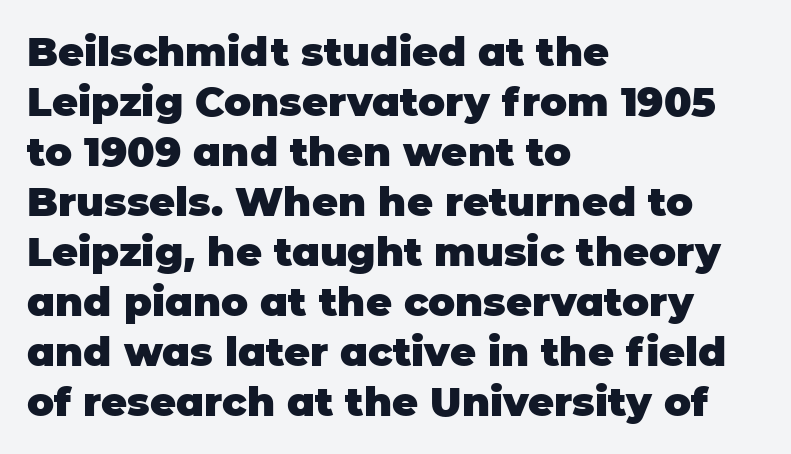
The image shows 40 px heavy sans-serif type, upright; set left-aligned, normal line spacing (1.25x), normal letter spacing, not underlined; low stroke contrast and a large x-height.
